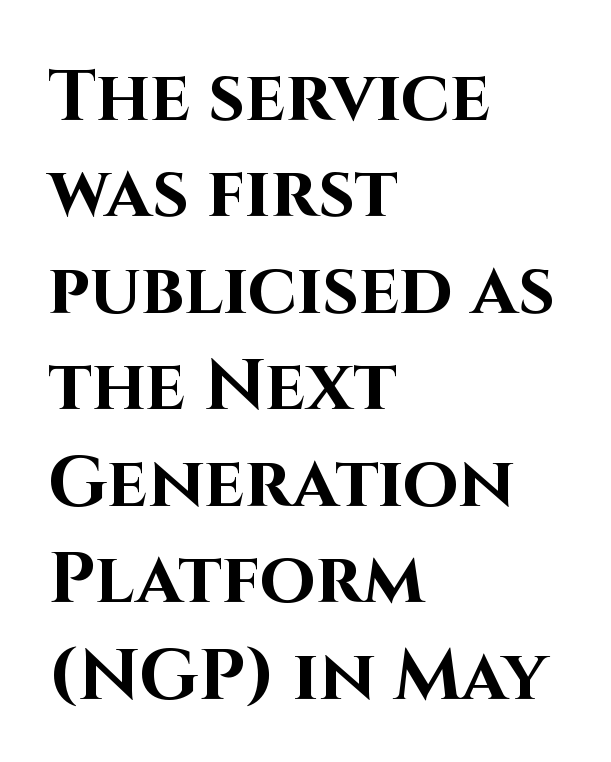
Q: Is the text bold? A: Yes.
Q: Is the text italic (slanted)? A: No, it is upright.
Q: Is the typeface a serif or a sans-serif typeface? A: Sans-serif.
Q: Is the text underlined? A: No.
Q: How is the paragraph aligned? A: Left-aligned.
Q: Is the spacing between letters normal or unusually wide? A: Normal.
Q: Is the spacing between lines tight, normal or loose? A: Normal.
Q: Width (condensed, normal, or wide)? A: Normal.
Q: Stroke contrast? A: High.
Q: x-height? A: Large.
Q: Monospaced? A: No.
